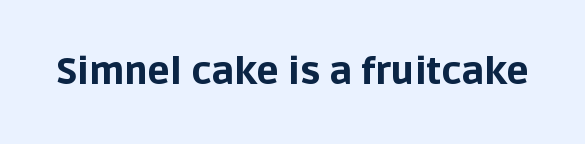
{"serif": "no", "italic": "no", "bold": "yes", "weight": "bold", "width": "normal", "stroke_contrast": "low", "x_height": "large", "monospaced": "no", "underline": "no", "letter_spacing": "normal", "letter_spacing_em": 0.0, "glyph_px": 37}
